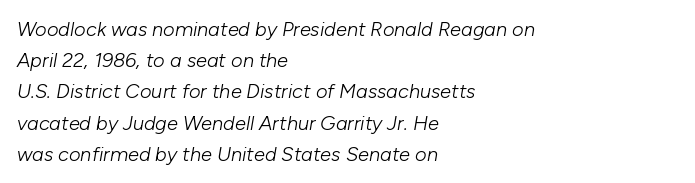
The image shows 20 px text type, italic (leaning right); set left-aligned, normal line spacing (1.56x), normal letter spacing, not underlined.
